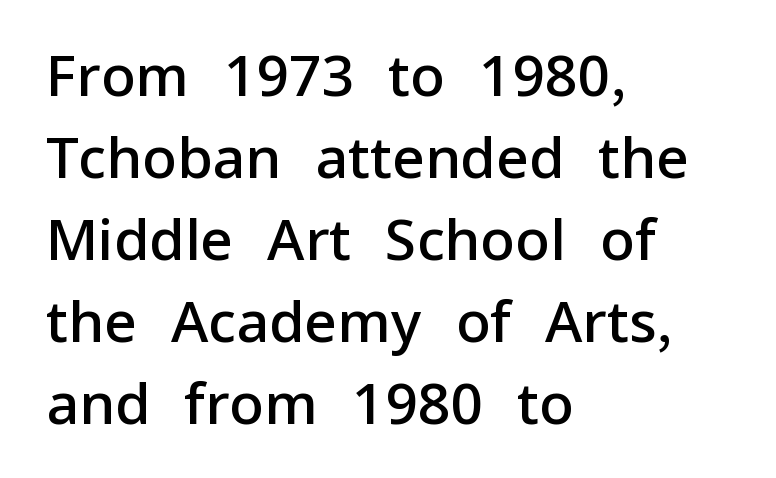
The image shows 57 px semibold sans-serif type, upright; set left-aligned, normal line spacing (1.44x), normal letter spacing, not underlined; low stroke contrast and a medium x-height.
